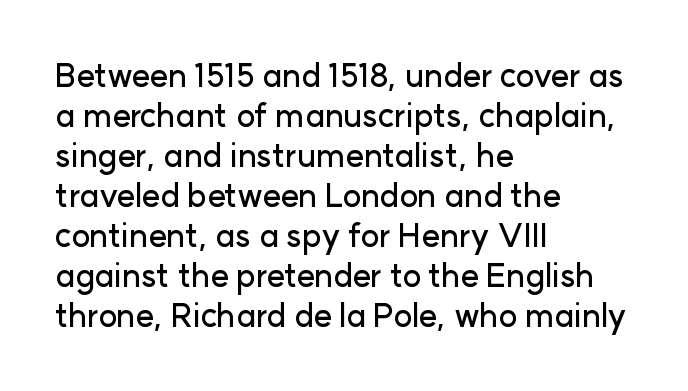
{"serif": "no", "italic": "no", "width": "normal", "stroke_contrast": "low", "x_height": "medium", "monospaced": "no", "underline": "no", "align": "left", "line_spacing": "normal", "line_spacing_ratio": 1.25, "letter_spacing": "normal", "letter_spacing_em": 0.0, "glyph_px": 32}
